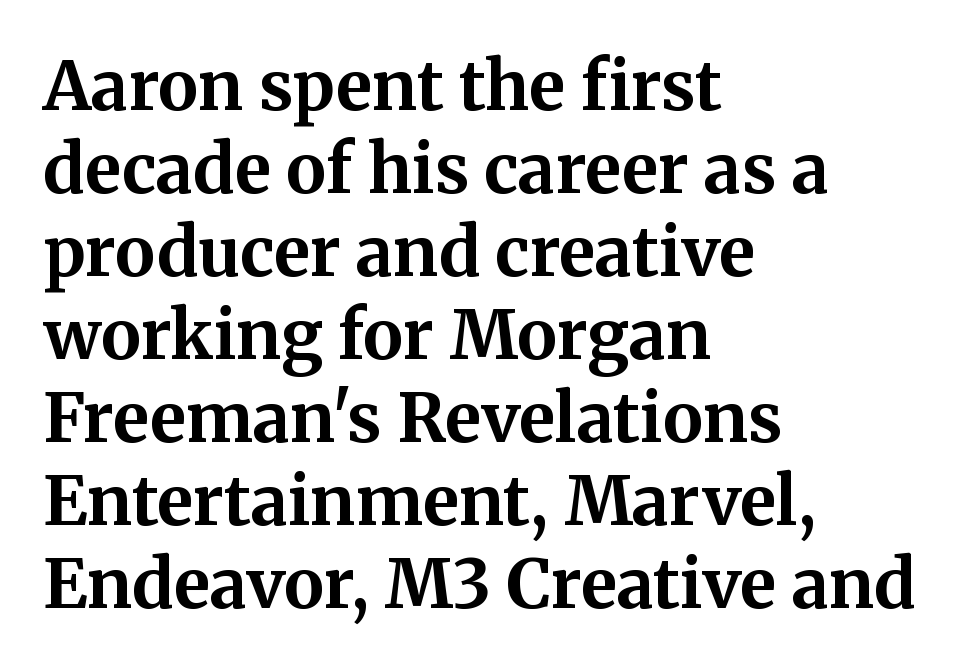
{"serif": "yes", "italic": "no", "bold": "yes", "weight": "bold", "width": "normal", "stroke_contrast": "medium", "x_height": "medium", "monospaced": "no", "underline": "no", "align": "left", "line_spacing_ratio": 1.22, "letter_spacing": "normal", "letter_spacing_em": 0.0, "glyph_px": 68}
